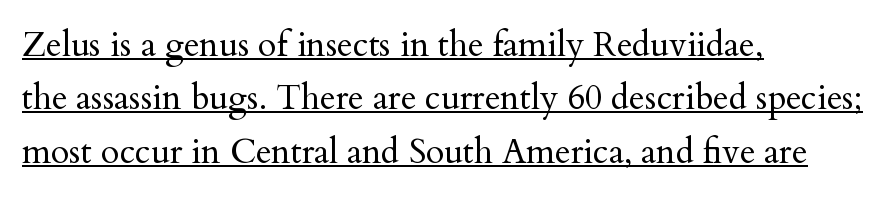
{"serif": "yes", "italic": "no", "bold": "no", "weight": "regular", "width": "normal", "stroke_contrast": "medium", "x_height": "small", "monospaced": "no", "underline": "yes", "align": "left", "line_spacing": "normal", "line_spacing_ratio": 1.57, "letter_spacing": "normal", "letter_spacing_em": 0.0, "glyph_px": 34}
